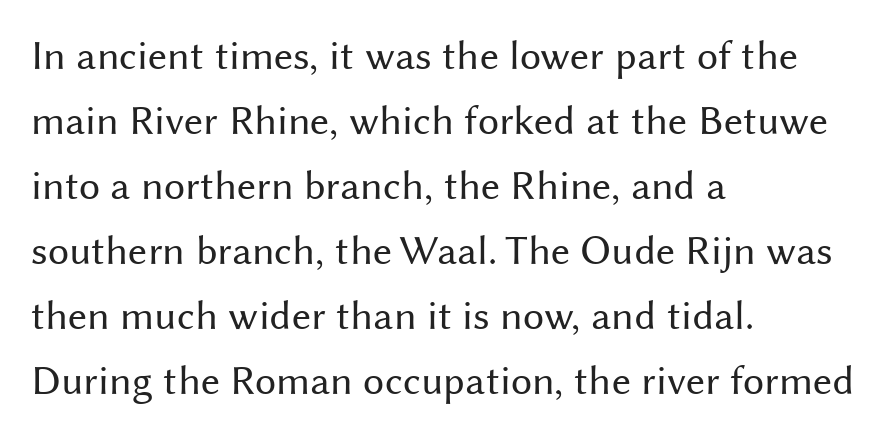
The image shows 42 px regular-weight sans-serif type, upright; set left-aligned, normal line spacing (1.55x), normal letter spacing, not underlined; medium stroke contrast and a medium x-height.
